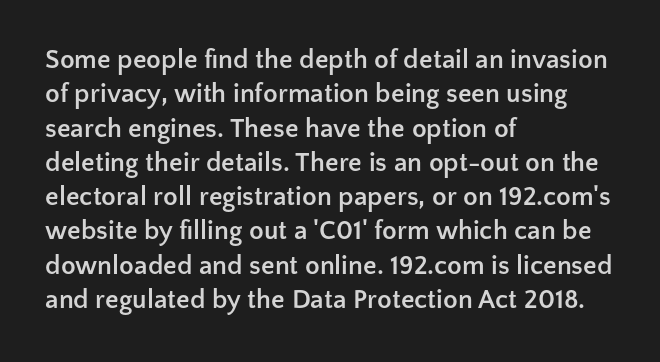
The image shows 27 px bold type, upright; set left-aligned, normal line spacing (1.27x), normal letter spacing, not underlined.
